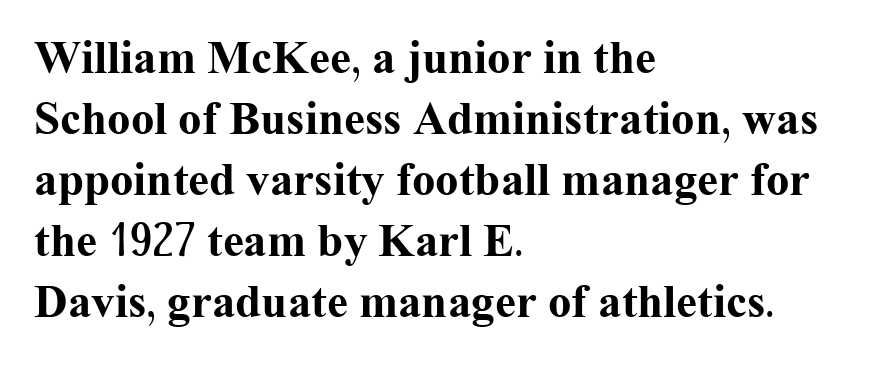
Q: Is the text bold? A: Yes.
Q: Is the text italic (slanted)? A: No, it is upright.
Q: Is the typeface a serif or a sans-serif typeface? A: Serif.
Q: Is the text underlined? A: No.
Q: How is the paragraph aligned? A: Left-aligned.
Q: Is the spacing between letters normal or unusually wide? A: Normal.
Q: Is the spacing between lines tight, normal or loose? A: Normal.
Q: Width (condensed, normal, or wide)? A: Normal.
Q: Stroke contrast? A: Medium.
Q: x-height? A: Medium.
Q: Monospaced? A: No.
